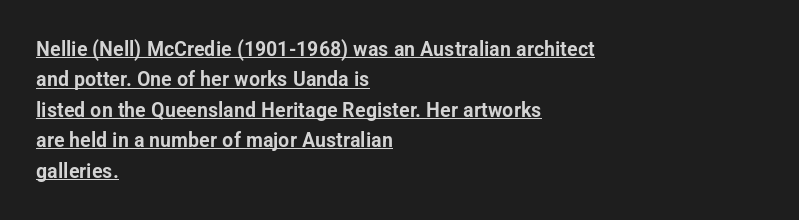
Q: Is the text italic (slanted)? A: No, it is upright.
Q: Is the text underlined? A: Yes.
Q: How is the paragraph aligned? A: Left-aligned.
Q: Is the spacing between letters normal or unusually wide? A: Normal.
Q: Is the spacing between lines tight, normal or loose? A: Normal.
